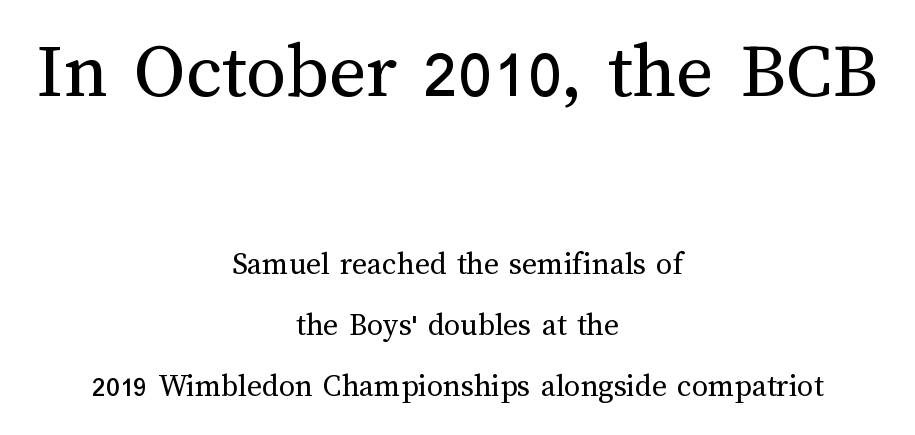
Scale decreases going downward across the two blocks. The lines in this sample share a center point and differ in where they start and stop. This is the regular roman posture of the typeface. The passage shown is not bold in any degree. Bare-footed words on every line.
